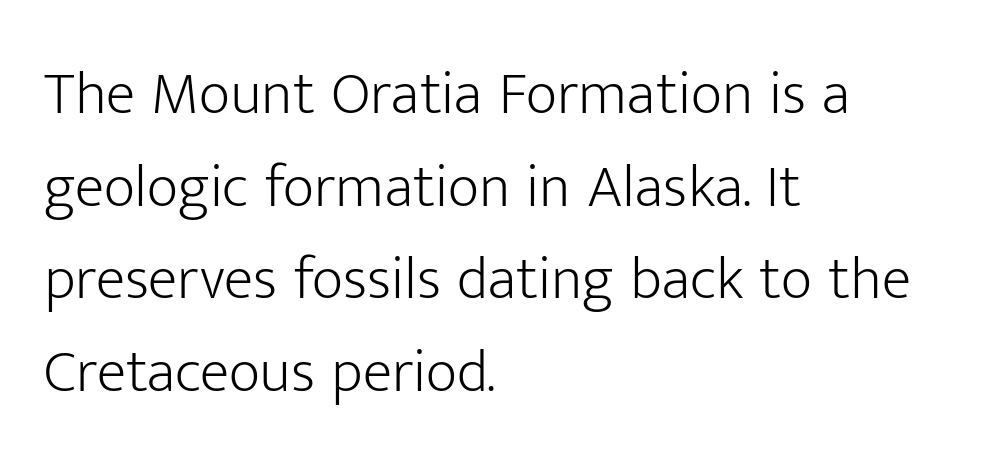
Q: Is the text bold? A: No.
Q: Is the text italic (slanted)? A: No, it is upright.
Q: Is the typeface a serif or a sans-serif typeface? A: Sans-serif.
Q: Is the text underlined? A: No.
Q: How is the paragraph aligned? A: Left-aligned.
Q: Is the spacing between letters normal or unusually wide? A: Normal.
Q: Is the spacing between lines tight, normal or loose? A: Normal.
Q: Width (condensed, normal, or wide)? A: Normal.
Q: Stroke contrast? A: Low.
Q: x-height? A: Medium.
Q: Monospaced? A: No.
